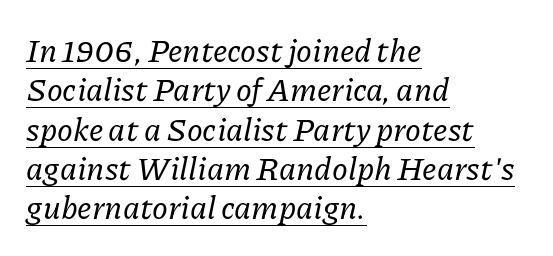
Here the glyphs are tracked normally, forming tight word shapes. The font's italic variant was chosen for this text. Decoration check: the copy is underlined. The lines in this sample share a left origin and differ only in where they stop. Think of a printed novel: that variable character pitch is what you see here. Observe the serifs anchoring each vertical stroke in this sample.
